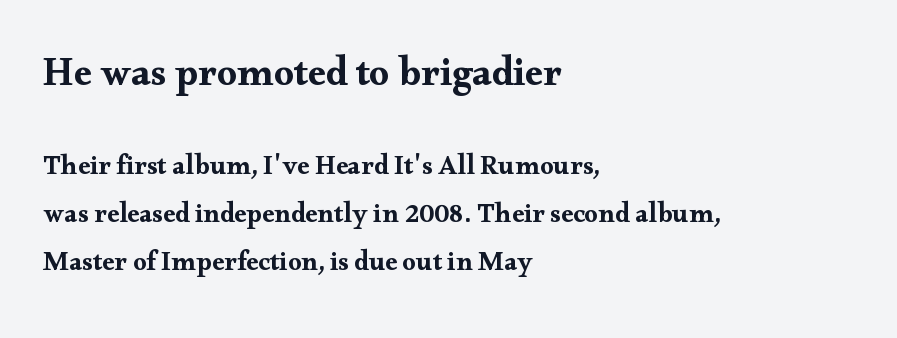
This is the regular roman posture of the typeface. Character widths vary here, with narrow letters taking less room than wide ones. Note: serifs present on the glyphs. Left-aligned paragraph, ragged on the right.
